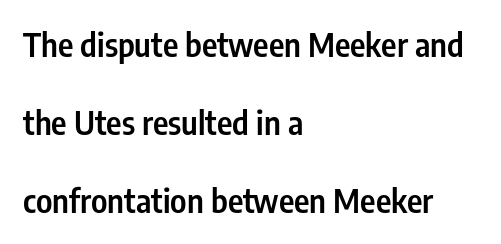
The image shows 33 px semibold, condensed sans-serif type, upright; set left-aligned, loose line spacing (2.36x), normal letter spacing, not underlined; low stroke contrast and a medium x-height.
